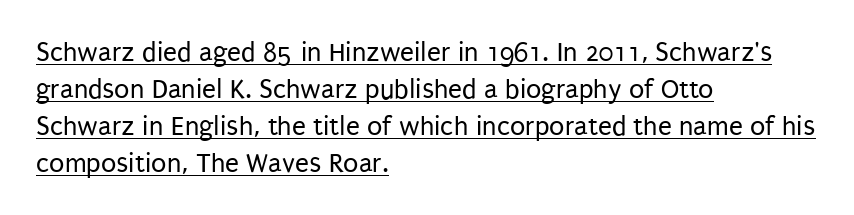
The image shows 28 px regular-weight, condensed sans-serif type, upright; set left-aligned, normal line spacing (1.32x), normal letter spacing, underlined; low stroke contrast and a large x-height.
